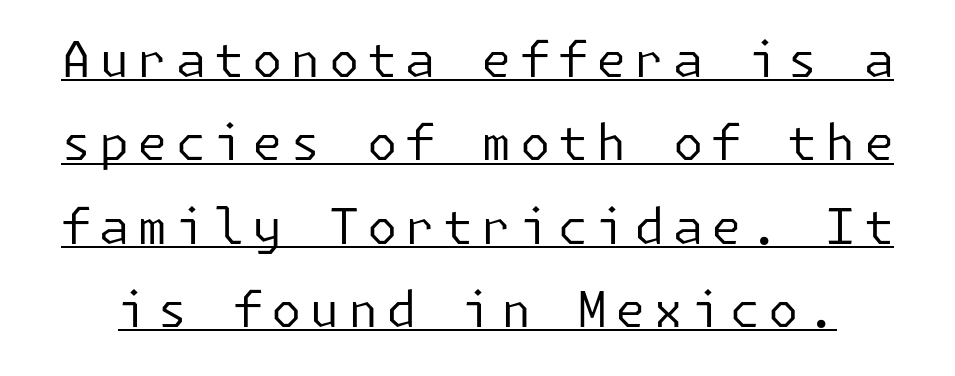
{"serif": "no", "italic": "no", "bold": "no", "weight": "regular", "width": "normal", "stroke_contrast": "low", "x_height": "medium", "underline": "yes", "line_spacing": "normal", "line_spacing_ratio": 1.7, "glyph_px": 49}
